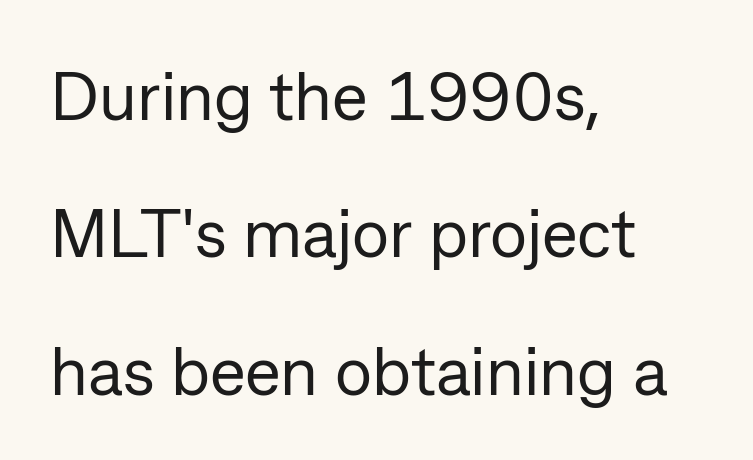
The image shows 68 px regular-weight sans-serif type, upright; set left-aligned, loose line spacing (2.02x), normal letter spacing, not underlined; low stroke contrast and a medium x-height.
